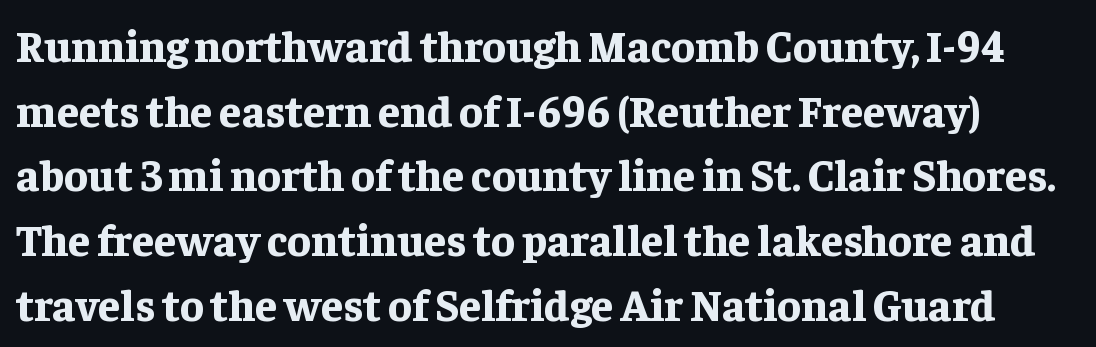
Q: Is the text bold? A: Yes.
Q: Is the text italic (slanted)? A: No, it is upright.
Q: Is the typeface a serif or a sans-serif typeface? A: Serif.
Q: Is the text underlined? A: No.
Q: Is the spacing between letters normal or unusually wide? A: Normal.
Q: Is the spacing between lines tight, normal or loose? A: Normal.
Q: Width (condensed, normal, or wide)? A: Normal.
Q: Stroke contrast? A: Low.
Q: x-height? A: Medium.
Q: Monospaced? A: No.
